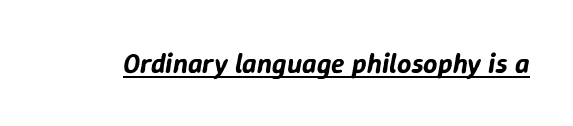
Each word holds together tightly as a unit, with standard inter-letter gaps. Slant detected: the letters are inclined. This is underlined copy, the kind a proofreader might mark for attention. Each letter keeps its own natural width here, so spacing adapts to shape.
